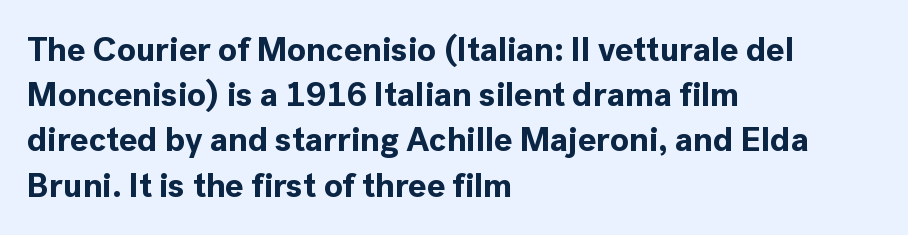
{"serif": "no", "italic": "no", "bold": "yes", "weight": "bold", "width": "normal", "x_height": "medium", "monospaced": "no", "underline": "no", "align": "left", "line_spacing": "normal", "line_spacing_ratio": 1.33, "letter_spacing": "normal", "letter_spacing_em": 0.0, "glyph_px": 34}
